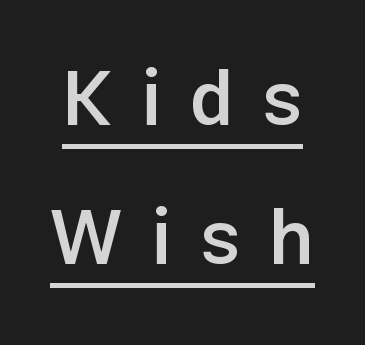
Nope, not italic — everything's standing straight. Quick note: underline on. Is this a fixed-width face? No — the glyphs have proportional, varying widths. A somewhat darkened texture: the type is semibold rather than bold. The letterforms stand isolated, each surrounded by extra space. The text was rendered using a sans face with plain stroke endings.
